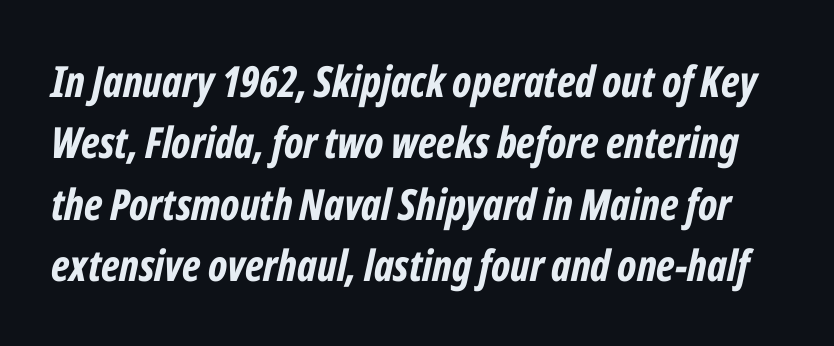
A bare baseline throughout the passage. Tracking here is standard; glyphs follow each other at the usual distance. The space between consecutive lines is moderate. Is the type slanted? Yes — the strokes lean at a clear angle. Think of a printed novel: that variable character pitch is what you see here.
